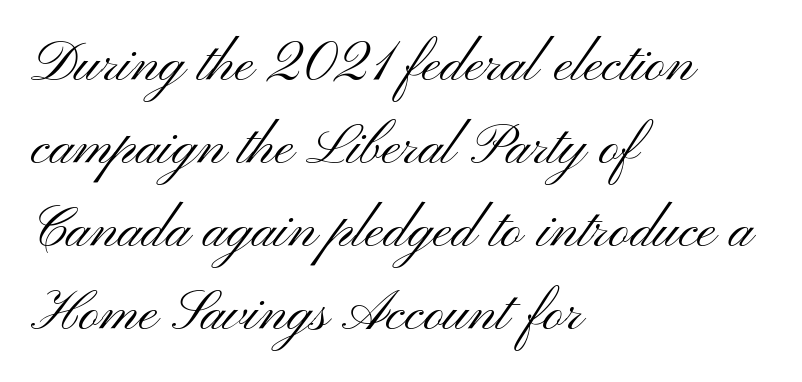
Summary of weight: not heavy and not bold. Check the space under the baseline: it is left empty. Spacing verdict: proportional, widths tailored to each character. The setting favours the left margin, as ordinary paragraphs usually do.
